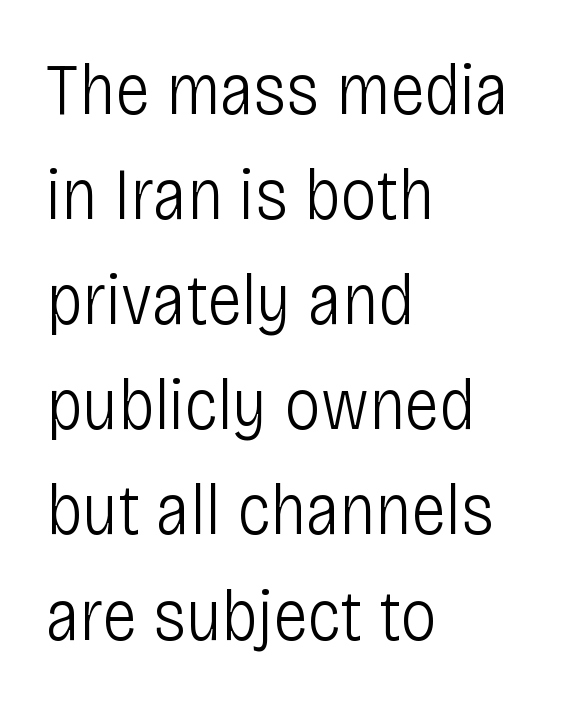
The image shows 73 px light, condensed sans-serif type, upright; set left-aligned, normal line spacing (1.44x), normal letter spacing, not underlined; low stroke contrast and a large x-height.
